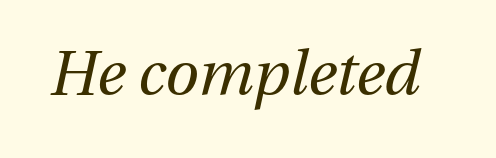
Q: Is the text bold? A: No.
Q: Is the text italic (slanted)? A: Yes, it leans right by about 13 degrees.
Q: Is the text underlined? A: No.
Q: Is the spacing between letters normal or unusually wide? A: Normal.
Q: Width (condensed, normal, or wide)? A: Normal.
Q: Stroke contrast? A: Medium.
Q: x-height? A: Medium.
Q: Monospaced? A: No.
